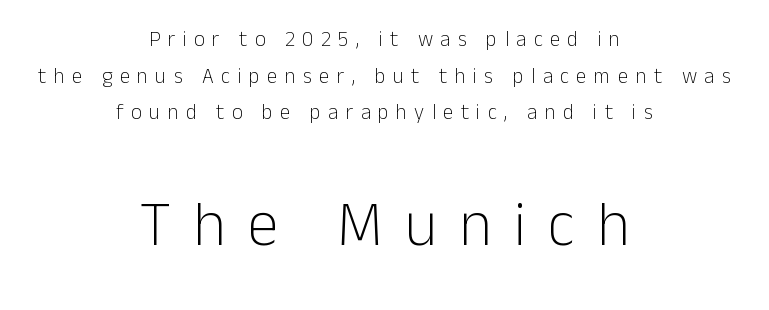
The passage shown has open, widely tracked lettering throughout. The glyphs in this specimen are sans serif. Weight: not bold — regular or lighter. Top chunk: small. Bottom chunk: large.
